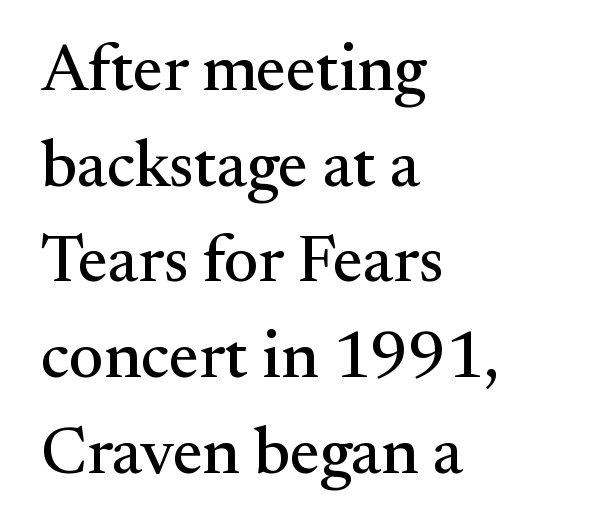
The image shows 66 px serif type, upright; set left-aligned, normal line spacing (1.45x), normal letter spacing, not underlined; medium stroke contrast and a small x-height.
